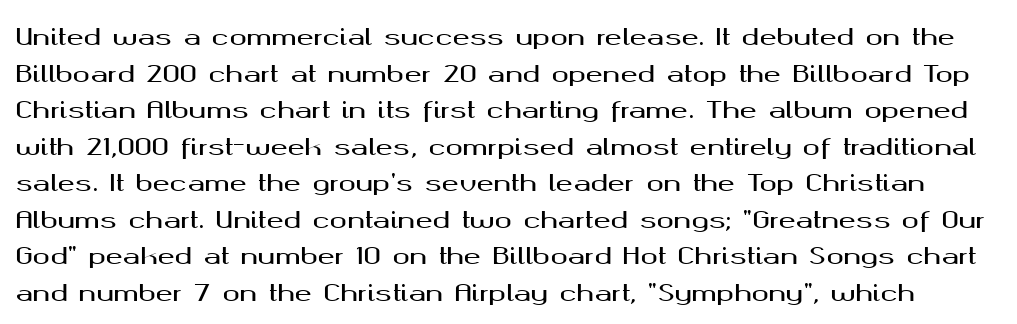
{"italic": "no", "underline": "no", "line_spacing": "normal", "line_spacing_ratio": 1.59, "letter_spacing": "normal", "letter_spacing_em": 0.0, "glyph_px": 23}
